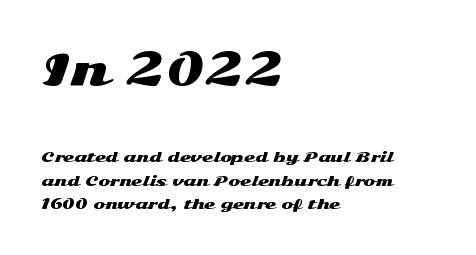
The image shows 43 px wide sans-serif type; set left-aligned, normal line spacing (1.67x), normal letter spacing, not underlined; the first (top) block is 3.07x larger; medium stroke contrast and a medium x-height.
